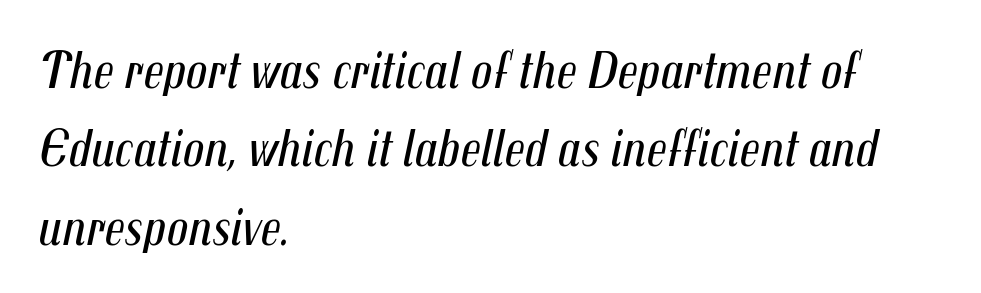
{"italic": "yes", "lean": "right", "slant_degrees": 12, "bold": "no", "weight": "regular", "width": "condensed", "stroke_contrast": "medium", "x_height": "medium", "monospaced": "no", "underline": "no", "align": "left", "line_spacing": "normal", "line_spacing_ratio": 1.48, "letter_spacing": "normal", "letter_spacing_em": 0.0, "glyph_px": 53}
